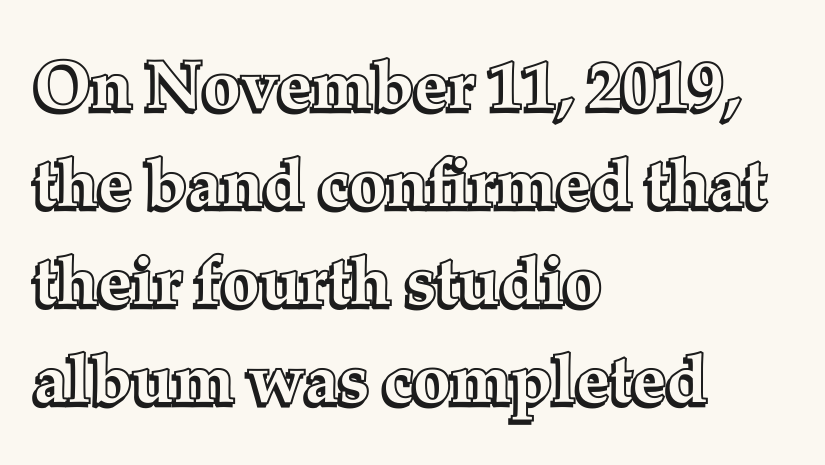
Successive baselines arrive at the customary interval. You could not count columns in this text — the font is proportionally spaced. Caption: multi-line text, flush left, ragged right. Unlike italic type, these characters show no tilt at all. Bare-footed words on every line. The tracking reads as untouched default to a designer's eye.
